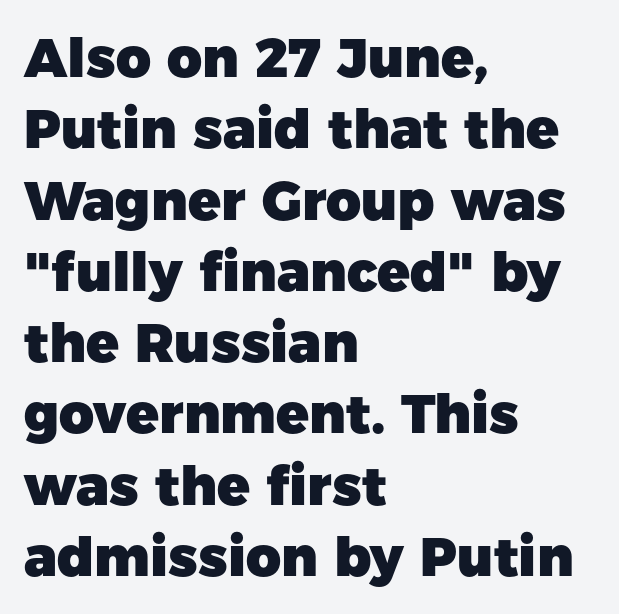
{"serif": "no", "italic": "no", "bold": "yes", "weight": "heavy", "width": "normal", "stroke_contrast": "low", "x_height": "medium", "monospaced": "no", "underline": "no", "align": "left", "line_spacing": "normal", "line_spacing_ratio": 1.32, "letter_spacing": "normal", "letter_spacing_em": 0.0, "glyph_px": 54}
